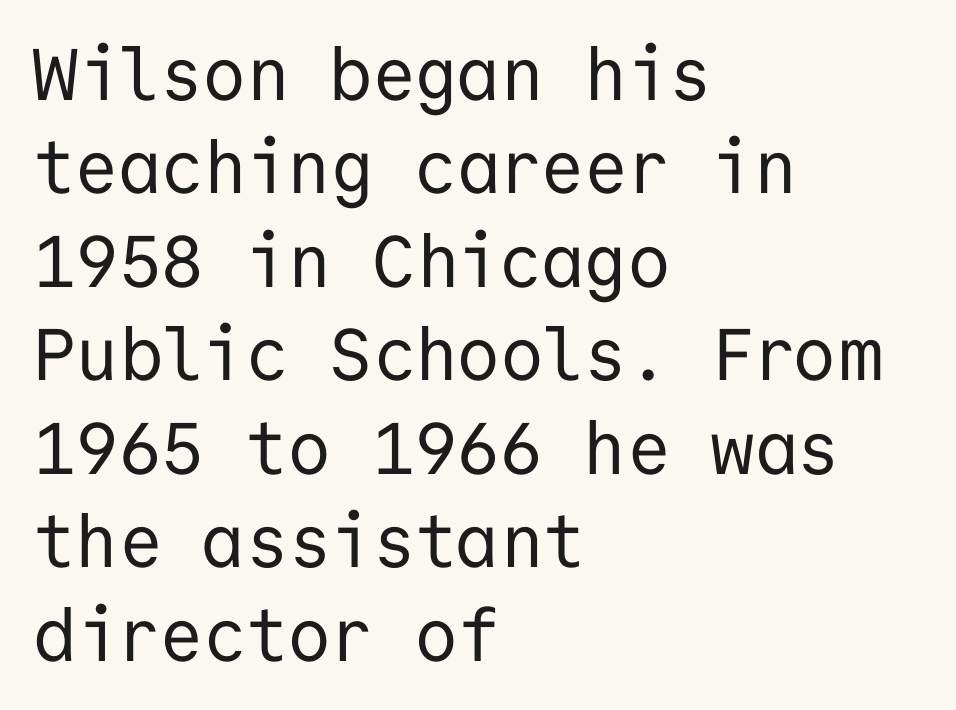
The type is set solid horizontally, with unmodified tracking. Casual observation: everything's shoved over to the left. Upright lettering throughout. Spacing verdict: monospaced, one width for all characters.
